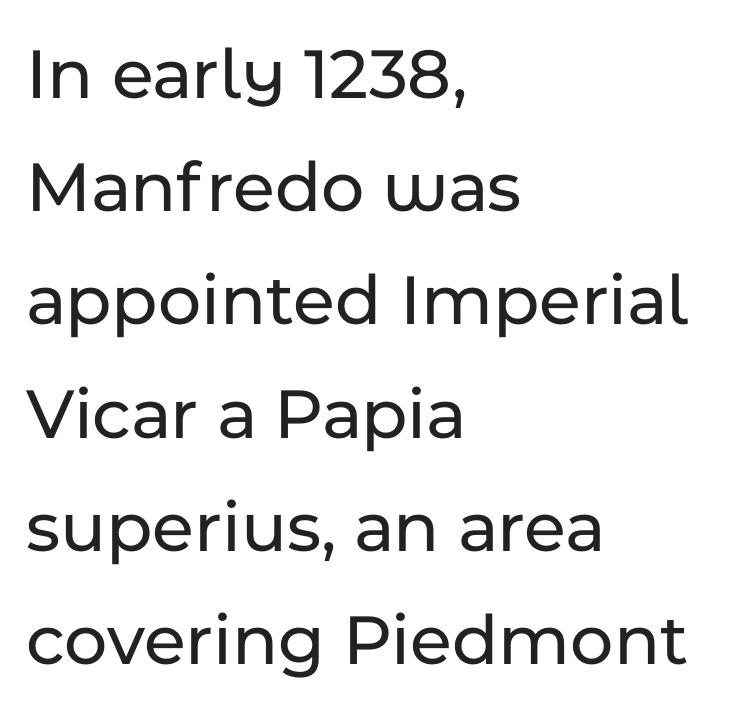
Q: Is the text italic (slanted)? A: No, it is upright.
Q: Is the typeface a serif or a sans-serif typeface? A: Sans-serif.
Q: Is the text underlined? A: No.
Q: How is the paragraph aligned? A: Left-aligned.
Q: Is the spacing between letters normal or unusually wide? A: Normal.
Q: Is the spacing between lines tight, normal or loose? A: Normal.
Q: Width (condensed, normal, or wide)? A: Normal.
Q: Stroke contrast? A: Low.
Q: x-height? A: Medium.
Q: Monospaced? A: No.
